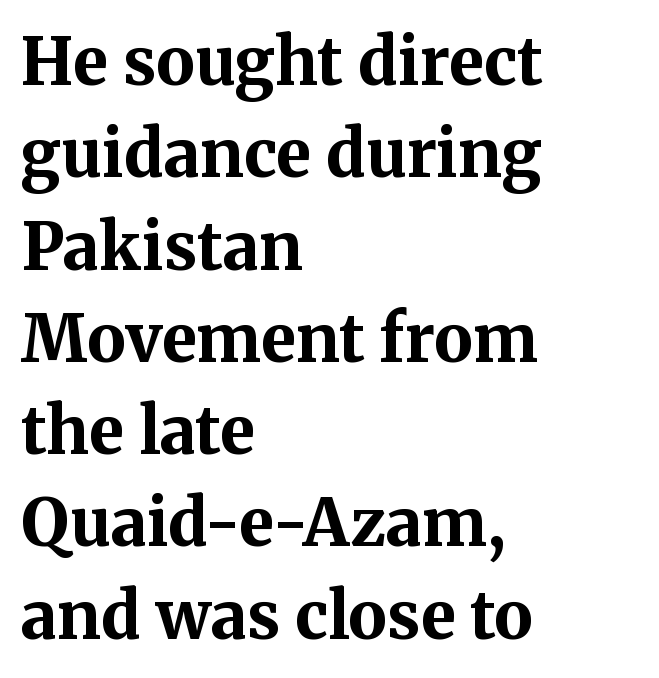
{"serif": "yes", "italic": "no", "bold": "yes", "weight": "bold", "width": "normal", "stroke_contrast": "medium", "x_height": "medium", "monospaced": "no", "underline": "no", "align": "left", "line_spacing": "normal", "line_spacing_ratio": 1.42, "letter_spacing": "normal", "letter_spacing_em": 0.0, "glyph_px": 65}
